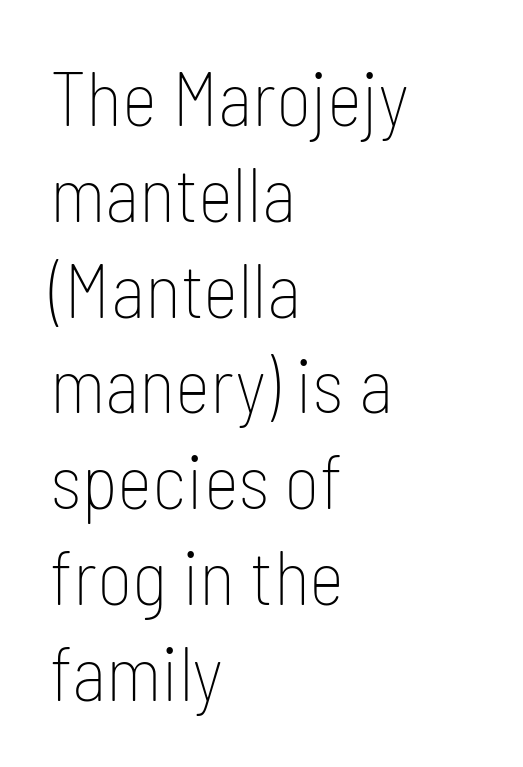
The image shows 76 px thin, condensed sans-serif type, upright; set left-aligned, normal line spacing (1.26x), normal letter spacing, not underlined; low stroke contrast and a medium x-height.
